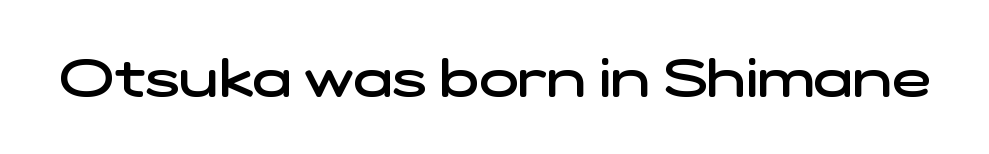
{"serif": "no", "bold": "semi", "weight": "semibold", "width": "wide", "stroke_contrast": "low", "x_height": "medium", "monospaced": "no", "underline": "no", "letter_spacing": "normal", "letter_spacing_em": 0.0, "glyph_px": 52}
